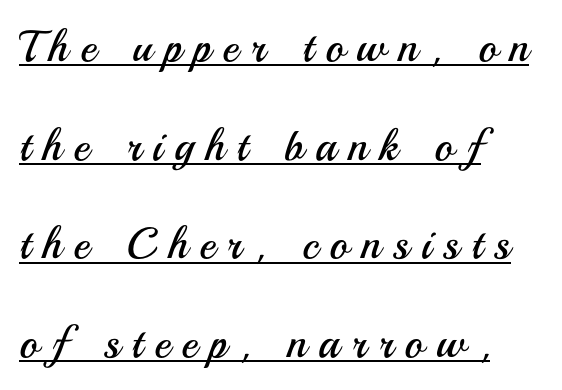
{"serif": "no", "bold": "no", "weight": "regular", "width": "normal", "stroke_contrast": "medium", "x_height": "small", "monospaced": "no", "underline": "yes", "align": "left", "line_spacing": "loose", "line_spacing_ratio": 2.24, "letter_spacing": "wide", "letter_spacing_em": 0.27, "glyph_px": 44}
